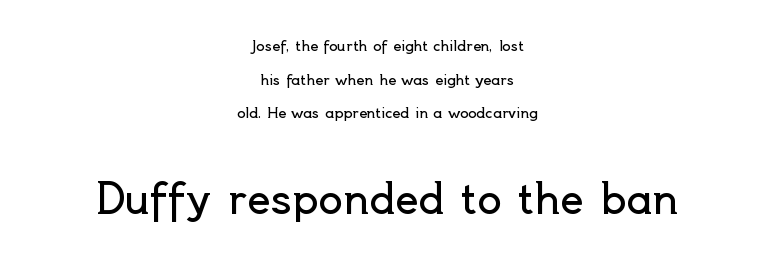
{"serif": "no", "italic": "no", "bold": "no", "weight": "regular", "width": "normal", "x_height": "small", "monospaced": "no", "underline": "no", "align": "center", "line_spacing": "loose", "line_spacing_ratio": 2.41, "letter_spacing": "normal", "letter_spacing_em": 0.0, "larger_block": "second", "size_ratio": 2.93, "glyph_px": 41}
